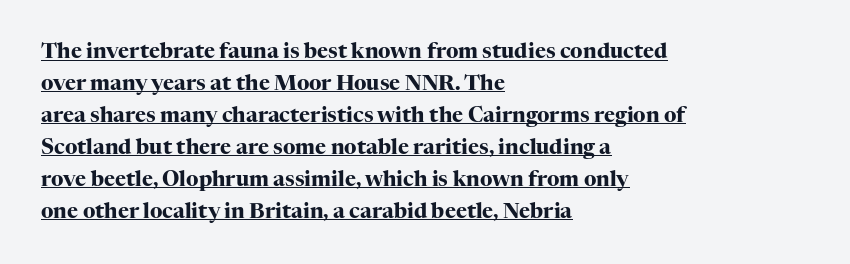
The image shows 21 px bold type, upright; set left-aligned, normal line spacing (1.52x), normal letter spacing, underlined.
